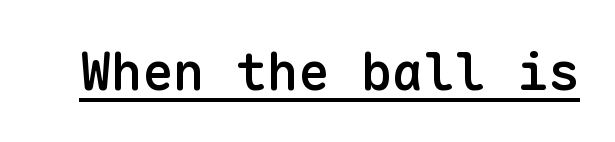
The image shows 52 px semibold sans-serif type, upright, monospaced; set normal letter spacing, underlined; low stroke contrast and a medium x-height.
